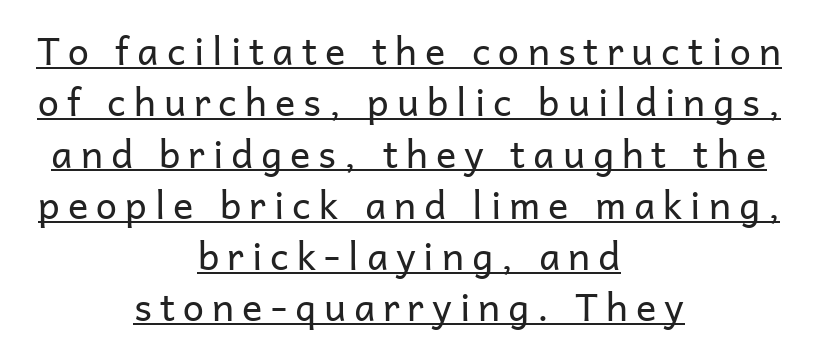
Q: Is the text bold? A: No.
Q: Is the text italic (slanted)? A: No, it is upright.
Q: Is the typeface a serif or a sans-serif typeface? A: Sans-serif.
Q: Is the text underlined? A: Yes.
Q: How is the paragraph aligned? A: Centered.
Q: Is the spacing between letters normal or unusually wide? A: Unusually wide.
Q: Is the spacing between lines tight, normal or loose? A: Normal.
Q: Width (condensed, normal, or wide)? A: Normal.
Q: Stroke contrast? A: Low.
Q: x-height? A: Medium.
Q: Monospaced? A: No.
